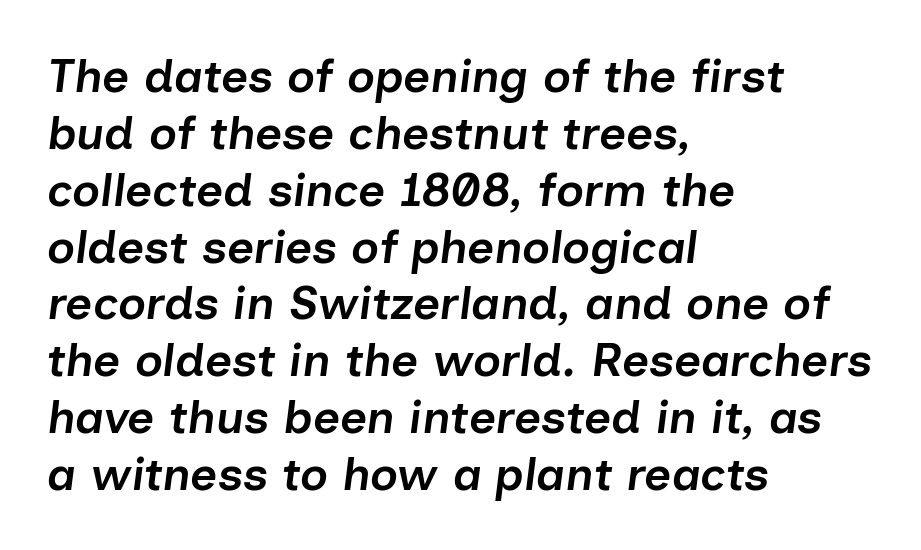
The glyphs have the mass of a demibold cut, below bold. The compositor pushed each line to the left boundary. The rendering uses natural spacing where letterforms have individual widths. The tracking reads as untouched default to a designer's eye. Underlining? Definitely not there.
